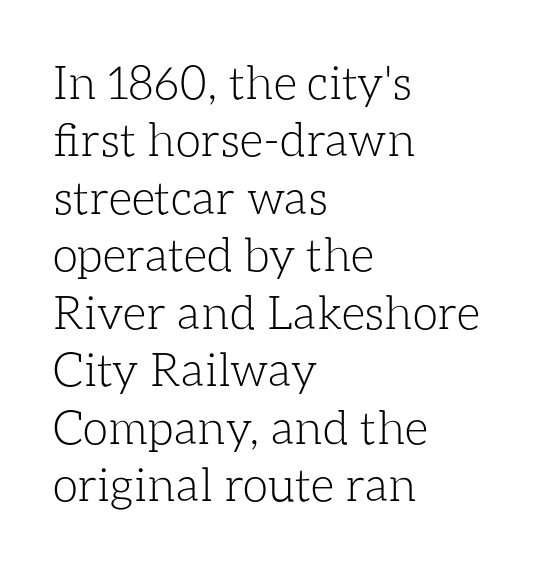
{"italic": "no", "bold": "no", "weight": "light", "width": "normal", "stroke_contrast": "low", "x_height": "medium", "monospaced": "no", "underline": "no", "align": "left", "line_spacing": "normal", "line_spacing_ratio": 1.25, "letter_spacing": "normal", "letter_spacing_em": 0.0, "glyph_px": 46}
